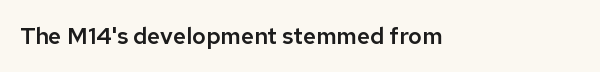
The image shows 23 px text type, upright; set normal letter spacing, not underlined.
